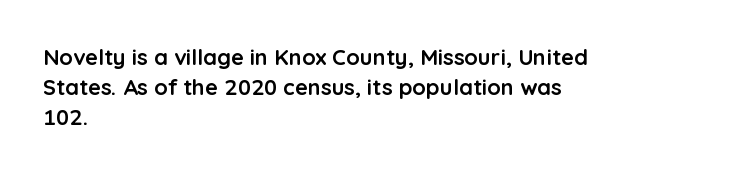
The image shows 22 px bold type, upright; set left-aligned, normal line spacing (1.37x), normal letter spacing, not underlined.
